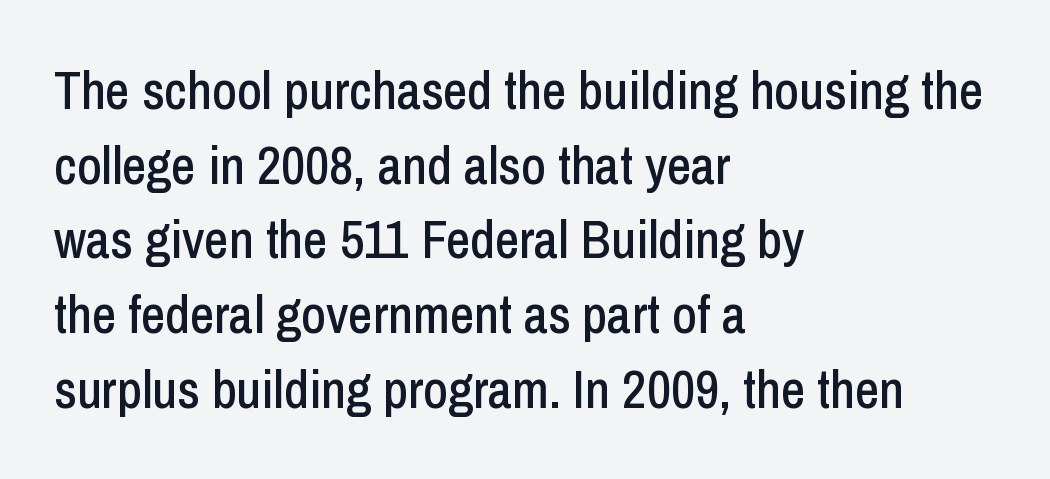
Vertical spacing — default. Nope, no serifs anywhere on these letters. Words float on clear page, feet unadorned. Here the designer chose a conventional face with non-uniform glyph widths. Default kerning and tracking; the words read as compact shapes.
